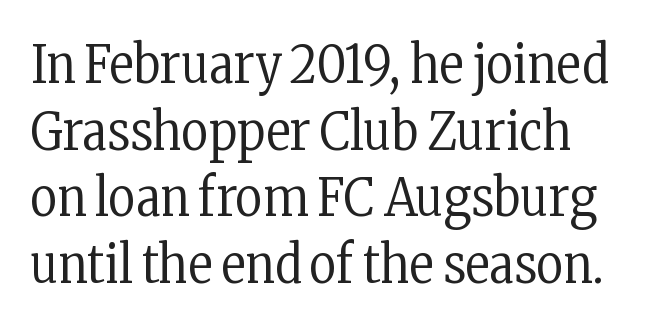
{"serif": "yes", "italic": "no", "bold": "no", "weight": "regular", "width": "condensed", "stroke_contrast": "low", "x_height": "medium", "monospaced": "no", "underline": "no", "line_spacing": "normal", "line_spacing_ratio": 1.28, "letter_spacing": "normal", "letter_spacing_em": 0.0, "glyph_px": 52}
